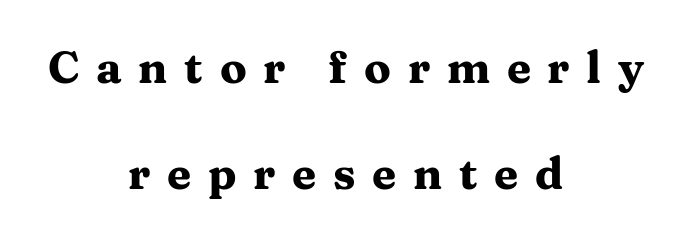
Students, observe: this is what heavily led, spacious text looks like. Underline: absent. The passage shown is typed in a proportional face where columns would drift. Students, this is bold: see how much ink each stroke carries. The letters carry serifs — small finishing strokes at the ends of their stems. The font's upright variant was chosen for this text.
